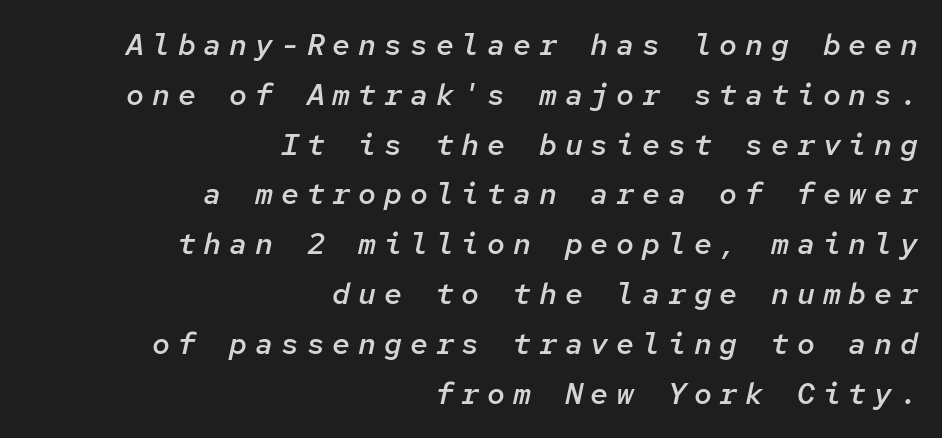
Normally led — the rows are evenly, conventionally spaced. Honestly, the letter spacing is so wide it's the main thing you notice. Fixed-width glyphs throughout — classic coding-font behaviour. A flush-right, rag-left setting is used for this passage. Bare-footed words on every line.
